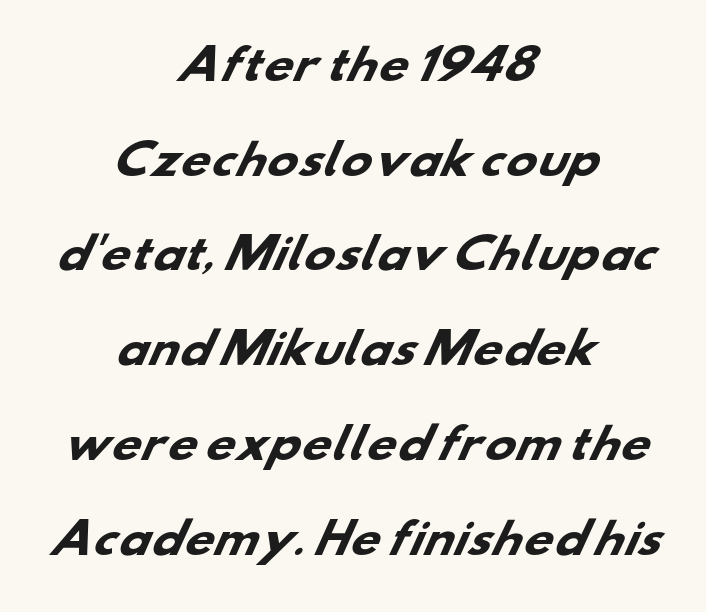
Q: Is the text bold? A: Yes.
Q: Is the typeface a serif or a sans-serif typeface? A: Sans-serif.
Q: Is the text underlined? A: No.
Q: How is the paragraph aligned? A: Centered.
Q: Is the spacing between letters normal or unusually wide? A: Normal.
Q: Is the spacing between lines tight, normal or loose? A: Loose.
Q: Width (condensed, normal, or wide)? A: Wide.
Q: Stroke contrast? A: Low.
Q: x-height? A: Small.
Q: Monospaced? A: No.
